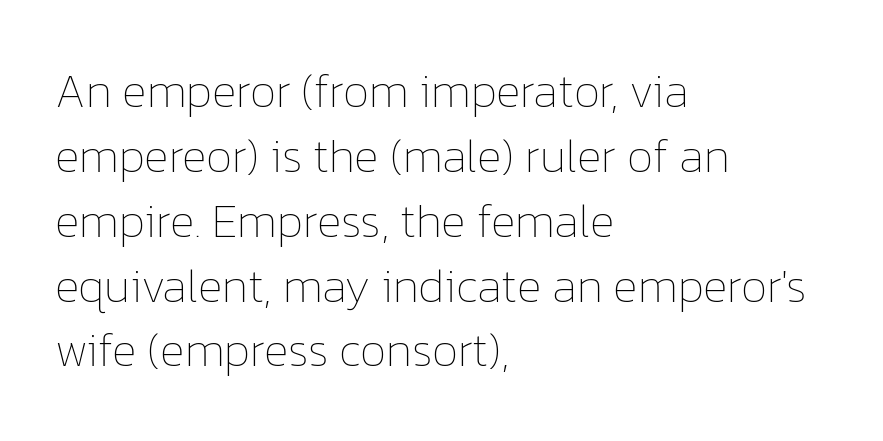
{"italic": "no", "bold": "no", "weight": "thin", "width": "normal", "stroke_contrast": "low", "x_height": "medium", "monospaced": "no", "underline": "no", "align": "left", "line_spacing": "normal", "line_spacing_ratio": 1.38, "letter_spacing": "normal", "letter_spacing_em": 0.0, "glyph_px": 47}
